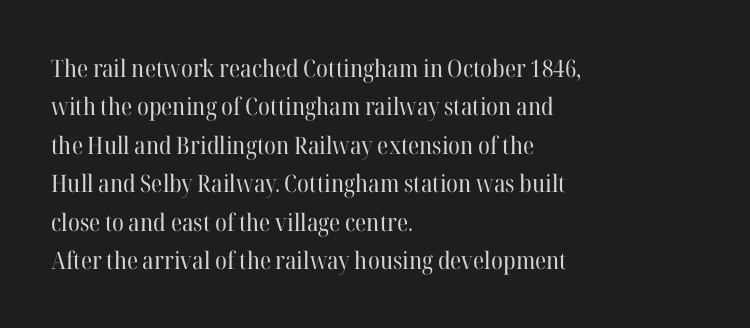
{"italic": "no", "bold": "no", "underline": "no", "align": "left", "line_spacing": "normal", "line_spacing_ratio": 1.6, "letter_spacing": "normal", "letter_spacing_em": 0.0, "glyph_px": 24}
